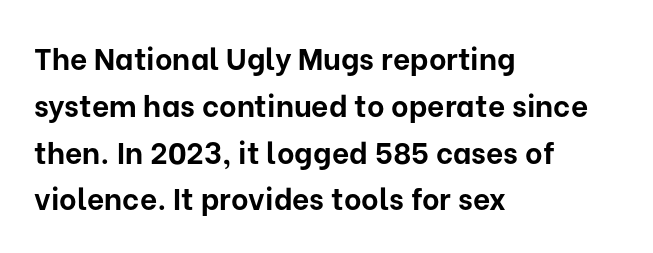
Q: Is the text bold? A: Yes.
Q: Is the text italic (slanted)? A: No, it is upright.
Q: Is the typeface a serif or a sans-serif typeface? A: Sans-serif.
Q: Is the text underlined? A: No.
Q: How is the paragraph aligned? A: Left-aligned.
Q: Is the spacing between letters normal or unusually wide? A: Normal.
Q: Is the spacing between lines tight, normal or loose? A: Normal.
Q: Width (condensed, normal, or wide)? A: Normal.
Q: Stroke contrast? A: Low.
Q: x-height? A: Medium.
Q: Monospaced? A: No.
